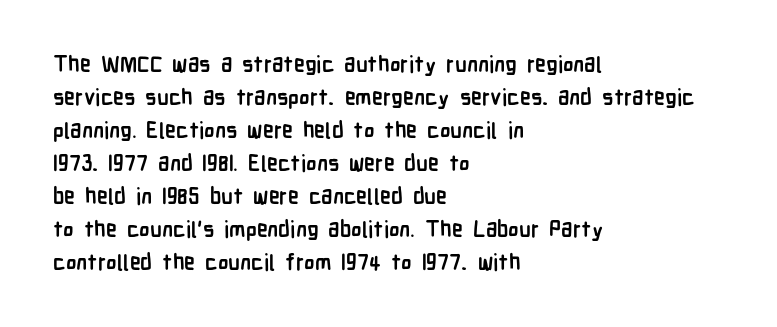
{"italic": "no", "bold": "yes", "underline": "no", "align": "left", "line_spacing": "normal", "line_spacing_ratio": 1.5, "letter_spacing": "normal", "letter_spacing_em": 0.0, "glyph_px": 22}
